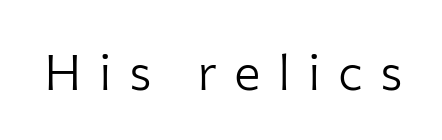
Q: Is the text bold? A: No.
Q: Is the text italic (slanted)? A: No, it is upright.
Q: Is the typeface a serif or a sans-serif typeface? A: Sans-serif.
Q: Is the text underlined? A: No.
Q: Is the spacing between letters normal or unusually wide? A: Unusually wide.
Q: Width (condensed, normal, or wide)? A: Normal.
Q: Stroke contrast? A: Low.
Q: x-height? A: Medium.
Q: Monospaced? A: No.
